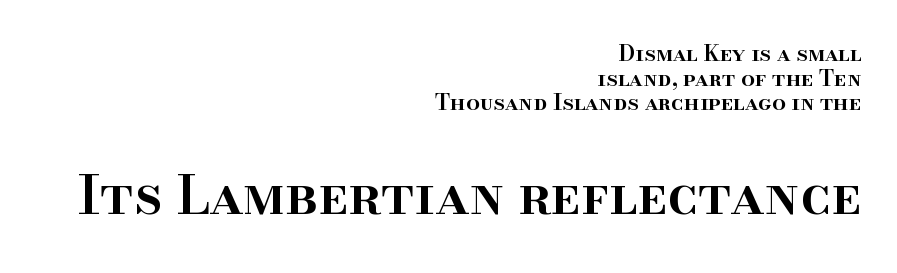
Q: Is the text bold? A: Semi-bold.
Q: Is the text italic (slanted)? A: No, it is upright.
Q: Is the typeface a serif or a sans-serif typeface? A: Serif.
Q: Is the text underlined? A: No.
Q: How is the paragraph aligned? A: Right-aligned.
Q: Is the spacing between letters normal or unusually wide? A: Normal.
Q: Is the spacing between lines tight, normal or loose? A: Tight.
Q: Which block of text is set in a larger size, the first (top) or the second (bottom)? A: The second (bottom) one.
Q: Width (condensed, normal, or wide)? A: Normal.
Q: Stroke contrast? A: High.
Q: x-height? A: Small.
Q: Monospaced? A: No.
